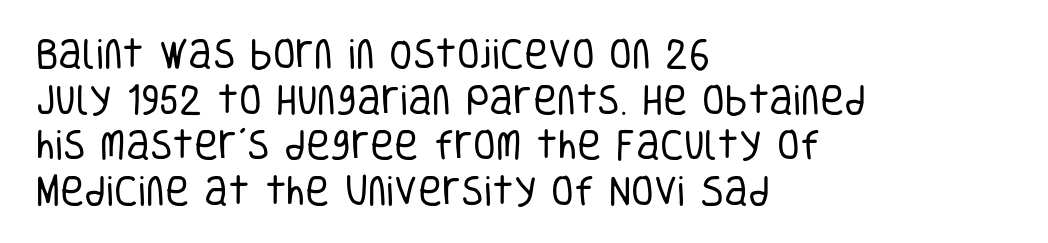
Q: Is the text bold? A: No.
Q: Is the text italic (slanted)? A: No, it is upright.
Q: Is the typeface a serif or a sans-serif typeface? A: Sans-serif.
Q: Is the text underlined? A: No.
Q: How is the paragraph aligned? A: Left-aligned.
Q: Is the spacing between letters normal or unusually wide? A: Normal.
Q: Is the spacing between lines tight, normal or loose? A: Normal.
Q: Width (condensed, normal, or wide)? A: Condensed.
Q: Stroke contrast? A: Low.
Q: x-height? A: Large.
Q: Monospaced? A: No.
